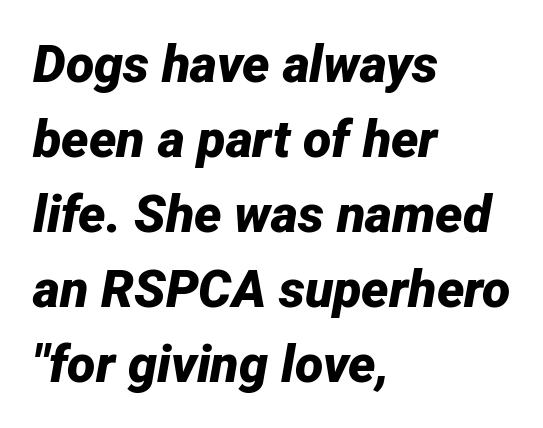
Q: Is the text bold? A: Yes.
Q: Is the text italic (slanted)? A: Yes, it leans right by about 12 degrees.
Q: Is the text underlined? A: No.
Q: How is the paragraph aligned? A: Left-aligned.
Q: Is the spacing between letters normal or unusually wide? A: Normal.
Q: Is the spacing between lines tight, normal or loose? A: Normal.
Q: Width (condensed, normal, or wide)? A: Normal.
Q: Stroke contrast? A: Low.
Q: x-height? A: Medium.
Q: Monospaced? A: No.
